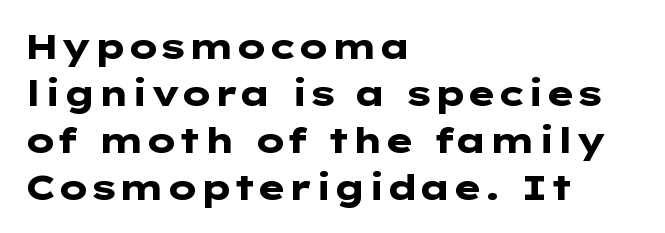
The image shows 35 px heavy, wide sans-serif type, upright; set left-aligned, normal line spacing (1.34x), normal letter spacing, not underlined; low stroke contrast and a medium x-height.
